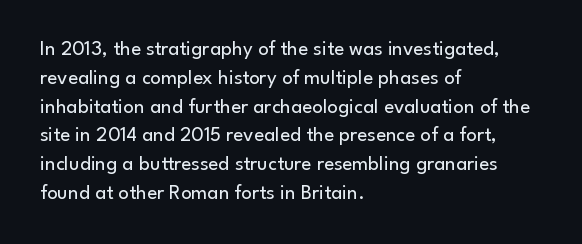
{"italic": "no", "bold": "no", "underline": "no", "align": "left", "line_spacing": "normal", "line_spacing_ratio": 1.37, "letter_spacing": "normal", "letter_spacing_em": 0.0, "glyph_px": 21}
